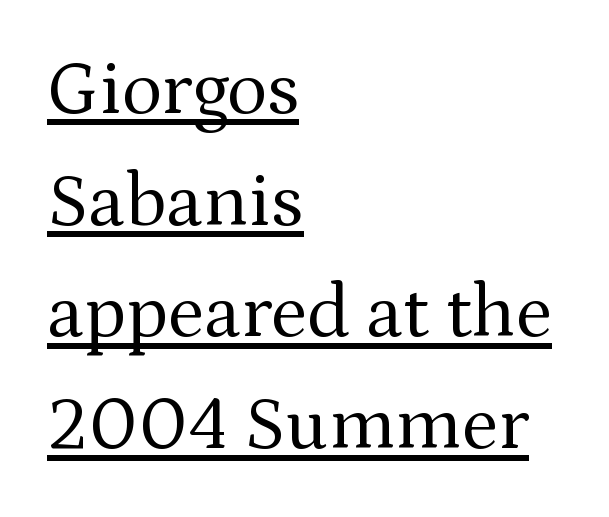
Q: Is the text bold? A: No.
Q: Is the text italic (slanted)? A: No, it is upright.
Q: Is the typeface a serif or a sans-serif typeface? A: Serif.
Q: Is the text underlined? A: Yes.
Q: How is the paragraph aligned? A: Left-aligned.
Q: Is the spacing between letters normal or unusually wide? A: Normal.
Q: Is the spacing between lines tight, normal or loose? A: Normal.
Q: Width (condensed, normal, or wide)? A: Normal.
Q: Stroke contrast? A: Medium.
Q: x-height? A: Medium.
Q: Monospaced? A: No.
